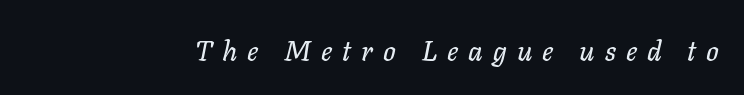
Q: Is the text italic (slanted)? A: Yes, it leans right by about 11 degrees.
Q: Is the text underlined? A: No.
Q: Is the spacing between letters normal or unusually wide? A: Unusually wide.
Q: Width (condensed, normal, or wide)? A: Normal.
Q: Stroke contrast? A: Low.
Q: x-height? A: Medium.
Q: Monospaced? A: No.
